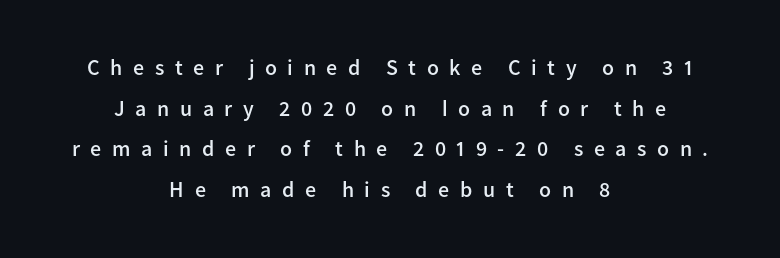
The image shows 22 px text type, upright; set centered, line spacing 1.85x, unusually wide letter spacing (+0.48 em), not underlined.
